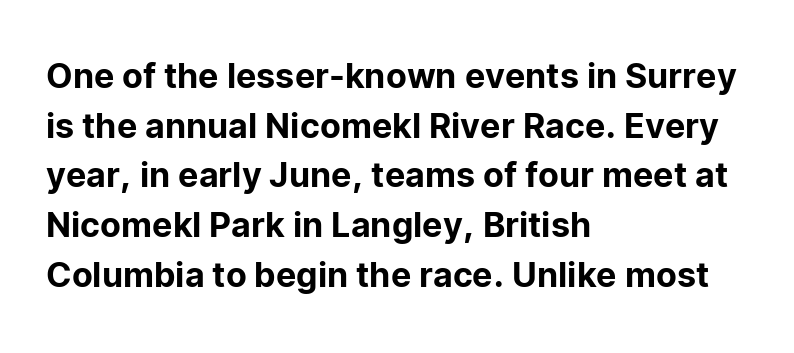
{"serif": "no", "italic": "no", "width": "normal", "stroke_contrast": "low", "x_height": "medium", "monospaced": "no", "underline": "no", "align": "left", "line_spacing": "normal", "line_spacing_ratio": 1.46, "letter_spacing": "normal", "letter_spacing_em": 0.0, "glyph_px": 34}
